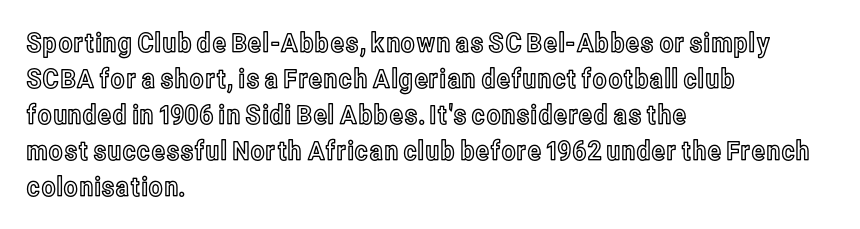
Q: Is the text italic (slanted)? A: No, it is upright.
Q: Is the text underlined? A: No.
Q: How is the paragraph aligned? A: Left-aligned.
Q: Is the spacing between letters normal or unusually wide? A: Normal.
Q: Is the spacing between lines tight, normal or loose? A: Normal.
